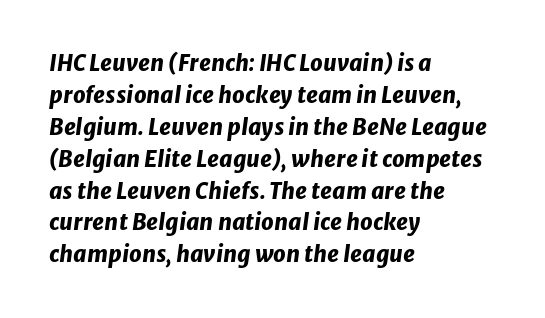
The image shows 22 px bold type, italic (leaning right); set left-aligned, normal line spacing (1.45x), normal letter spacing, not underlined.
